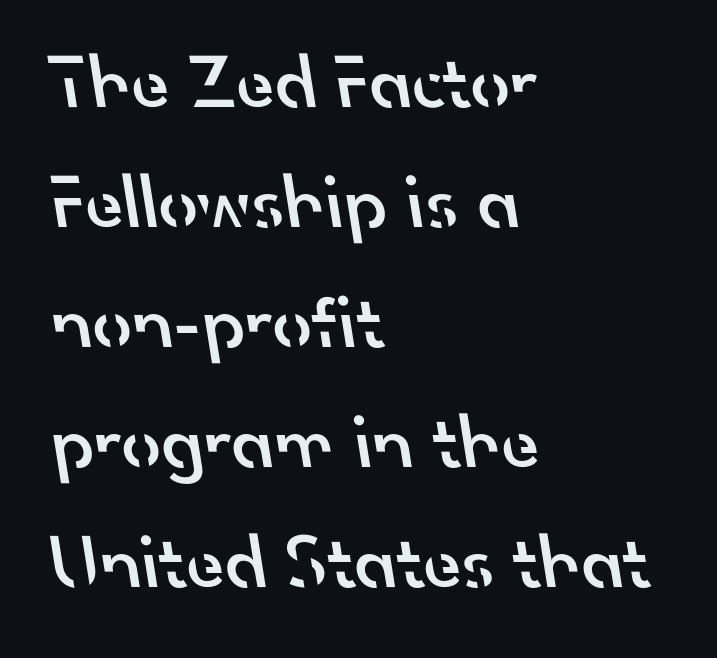
Vertical spacing — default. Nope, no serifs anywhere on these letters. Students, note that the glyphs here touch the page at normal intervals. Reading down the block, your eye returns to a fixed left position each line. Anything drawn beneath the words? Only blank space.
